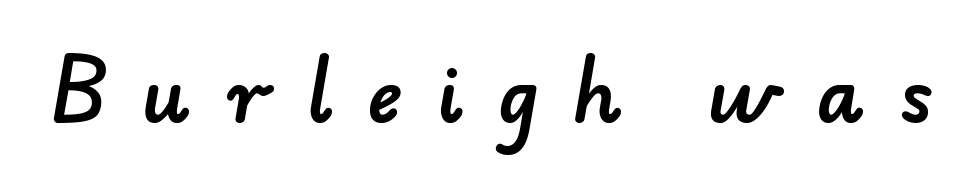
The image shows 74 px sans-serif type; set unusually wide letter spacing (+0.48 em), not underlined; low stroke contrast and a small x-height.
